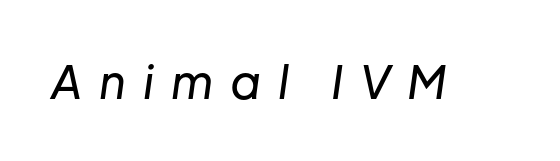
The gap between lines stays unmarked. Does extra space separate the letters? Yes, quite a lot of it. The specimen reads as italic at a glance. Looks like regular typesetting: each glyph gets only the width it needs.
